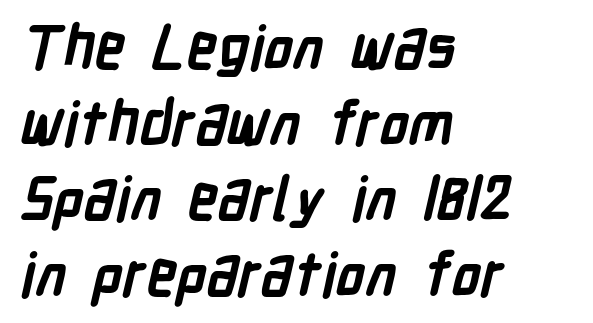
The image shows 60 px semibold, condensed sans-serif type; set left-aligned, normal line spacing (1.26x), normal letter spacing, not underlined; low stroke contrast and a medium x-height.
